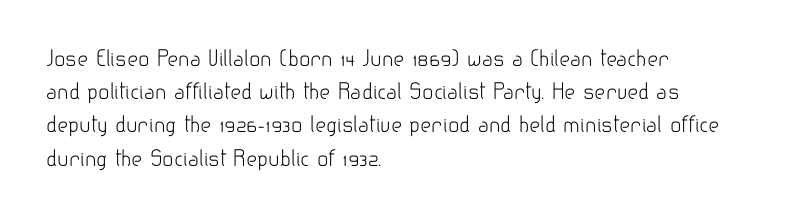
{"italic": "no", "bold": "no", "underline": "no", "align": "left", "line_spacing": "normal", "line_spacing_ratio": 1.58, "letter_spacing": "normal", "letter_spacing_em": 0.0, "glyph_px": 21}
